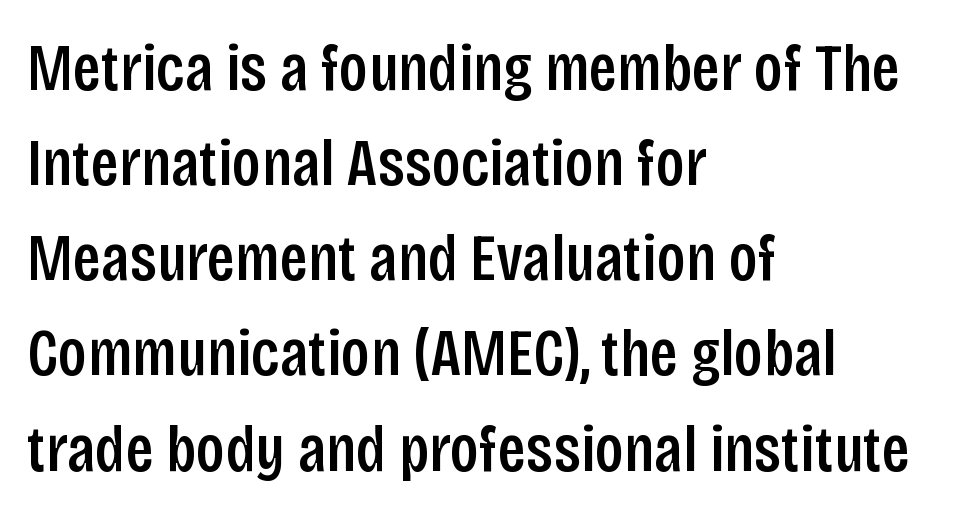
The rendering uses natural spacing where letterforms have individual widths. Typographic density is moderately raised because the face is semibold. If you measured baseline to baseline, you'd find a middling distance. The text was rendered using a sans face with plain stroke endings. Is there any slant? The stems are plumb.
